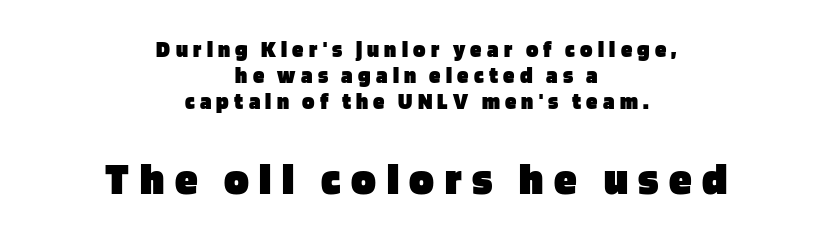
Leading: reduced. The letters advance in unequal steps, a hallmark of proportional type. In terms of letterform style, serifs are entirely absent. Nope, not italic — everything's standing straight. Honestly, there is no underline to notice here at all. In terms of weight, the rendering is a true, heavy bold.
